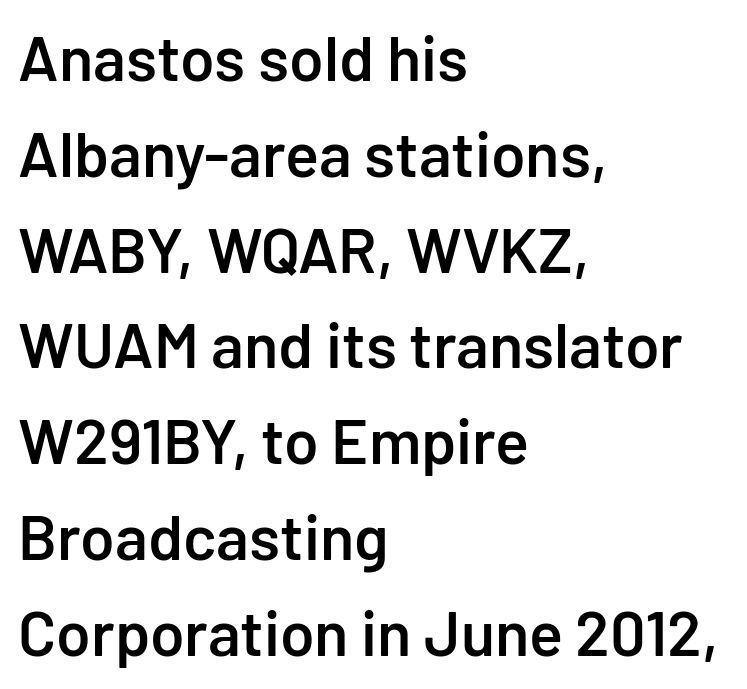
{"serif": "no", "italic": "no", "bold": "semi", "weight": "semibold", "width": "normal", "stroke_contrast": "low", "x_height": "medium", "monospaced": "no", "underline": "no", "align": "left", "line_spacing": "normal", "line_spacing_ratio": 1.52, "letter_spacing": "normal", "letter_spacing_em": 0.0, "glyph_px": 63}
